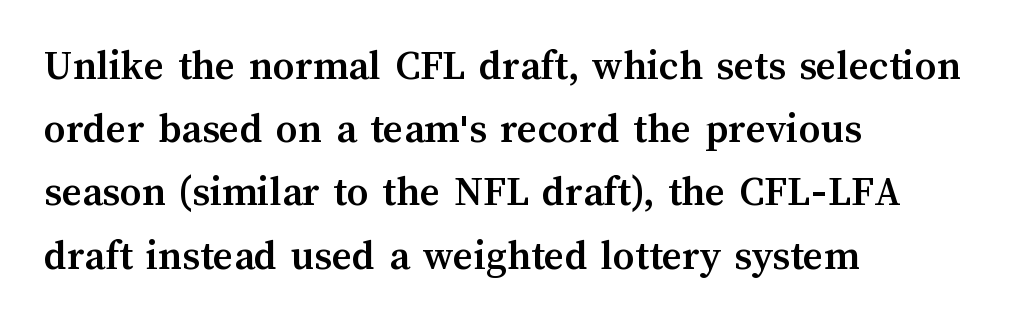
{"italic": "no", "bold": "yes", "weight": "semibold", "width": "normal", "stroke_contrast": "medium", "x_height": "medium", "monospaced": "no", "underline": "no", "align": "left", "line_spacing": "normal", "line_spacing_ratio": 1.47, "letter_spacing": "normal", "letter_spacing_em": 0.0, "glyph_px": 43}
